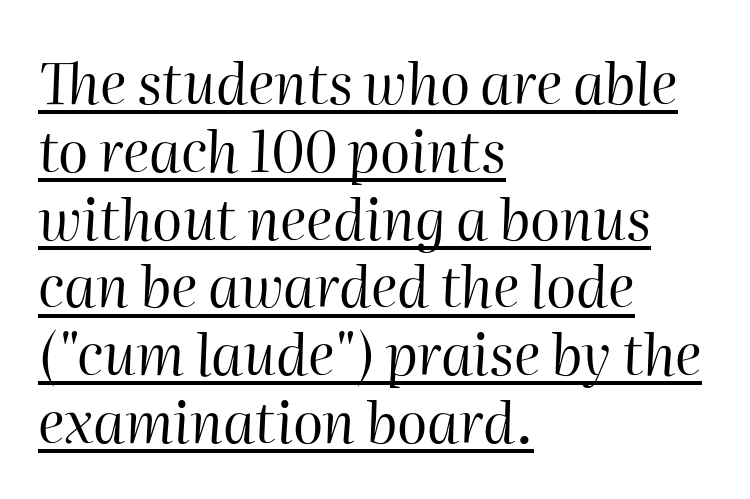
Does extra space separate the letters? No, they use regular spacing. These lines are set flush left with a ragged right edge. Each letter keeps its own natural width here, so spacing adapts to shape. Vertical stems look standard width or narrower in stroke. Decoration check: the copy is underlined.
